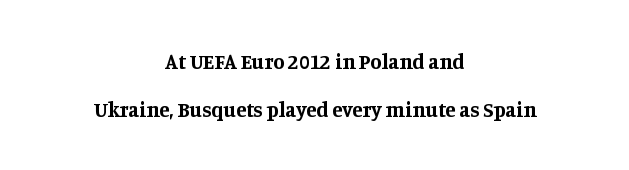
Characters follow at the spacing the type designer built in. The letters are bold, with thick, heavy strokes. Each row of text sits above clean, open space. Neither beginnings nor endings align; midpoints do.
